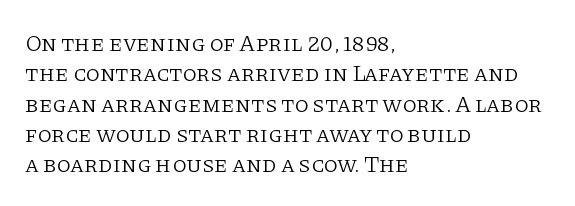
{"italic": "no", "bold": "no", "underline": "no", "align": "left", "line_spacing": "normal", "line_spacing_ratio": 1.32, "letter_spacing": "normal", "letter_spacing_em": 0.0, "glyph_px": 23}
